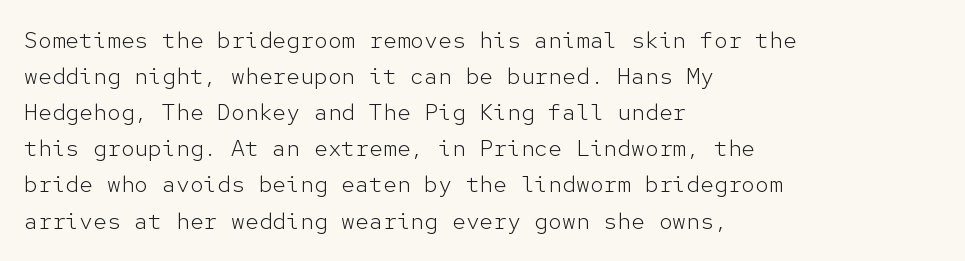
{"italic": "no", "bold": "no", "underline": "no", "align": "left", "line_spacing": "normal", "line_spacing_ratio": 1.57, "letter_spacing": "normal", "letter_spacing_em": 0.0, "glyph_px": 23}
